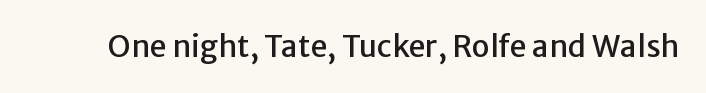
Rendered with straight, roman letterforms. Clear beneath every line of the passage. Short note: letters normally spaced. The letters advance in unequal steps, a hallmark of proportional type.
